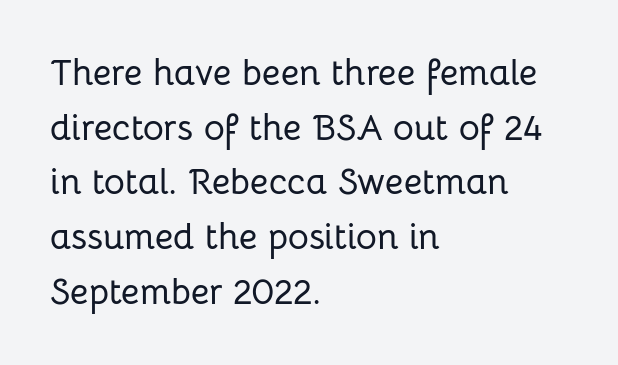
Q: Is the text italic (slanted)? A: No, it is upright.
Q: Is the typeface a serif or a sans-serif typeface? A: Sans-serif.
Q: Is the text underlined? A: No.
Q: How is the paragraph aligned? A: Left-aligned.
Q: Is the spacing between letters normal or unusually wide? A: Normal.
Q: Is the spacing between lines tight, normal or loose? A: Normal.
Q: Width (condensed, normal, or wide)? A: Normal.
Q: Stroke contrast? A: Low.
Q: x-height? A: Medium.
Q: Monospaced? A: No.
